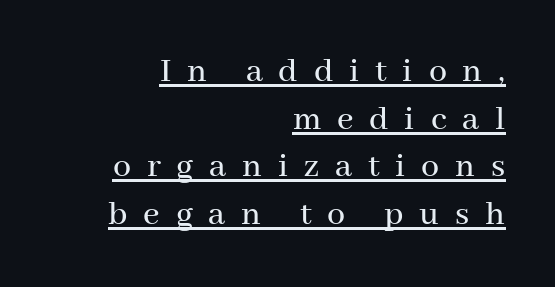
Q: Is the text italic (slanted)? A: No, it is upright.
Q: Is the typeface a serif or a sans-serif typeface? A: Serif.
Q: Is the text underlined? A: Yes.
Q: How is the paragraph aligned? A: Right-aligned.
Q: Is the spacing between letters normal or unusually wide? A: Unusually wide.
Q: Is the spacing between lines tight, normal or loose? A: Normal.
Q: Width (condensed, normal, or wide)? A: Normal.
Q: Stroke contrast? A: Medium.
Q: x-height? A: Medium.
Q: Monospaced? A: No.
